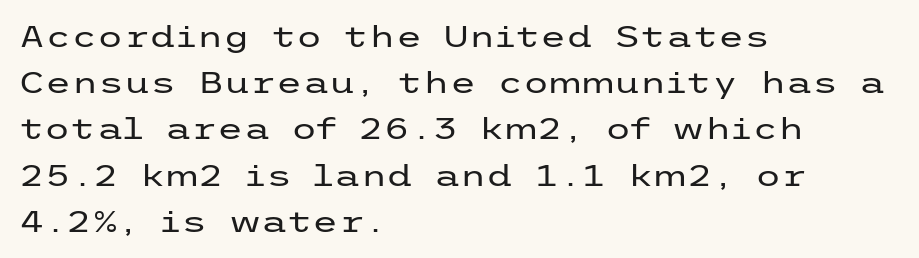
The lettering holds an erect, upright posture throughout. Regarding leading, the lines here are spaced in the standard way. Font category for this specimen: sans-serif. Weight: in the light-to-regular range. Horizontal alignment here is leftward, the default for most running prose.
